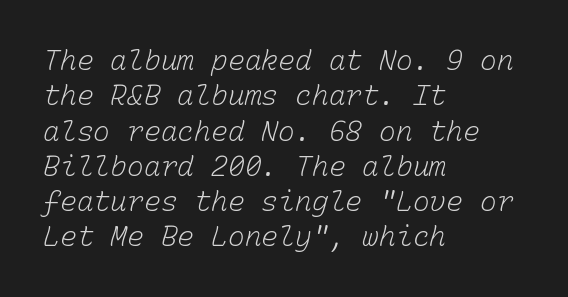
Each word holds together tightly as a unit, with standard inter-letter gaps. Fixed-width glyphs throughout — classic coding-font behaviour. Horizontal alignment here is leftward, the default for most running prose. The area under the type is left untouched.
